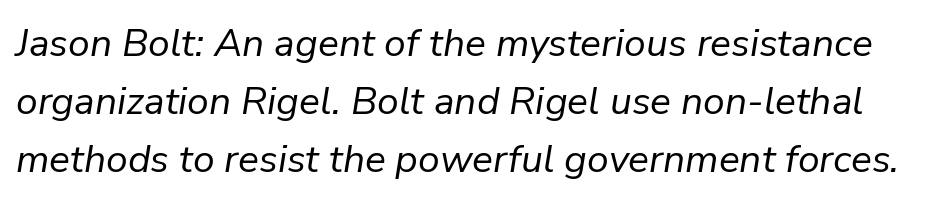
Q: Is the text bold? A: No.
Q: Is the text italic (slanted)? A: Yes, it leans right by about 9 degrees.
Q: Is the text underlined? A: No.
Q: Is the spacing between letters normal or unusually wide? A: Normal.
Q: Is the spacing between lines tight, normal or loose? A: Normal.
Q: Width (condensed, normal, or wide)? A: Normal.
Q: Stroke contrast? A: Low.
Q: x-height? A: Medium.
Q: Monospaced? A: No.
